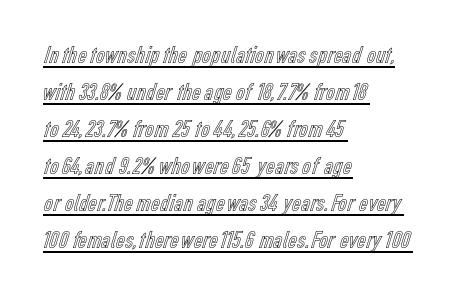
{"underline": "yes", "align": "left", "line_spacing": "normal", "line_spacing_ratio": 1.48, "letter_spacing": "normal", "letter_spacing_em": 0.0, "glyph_px": 25}
